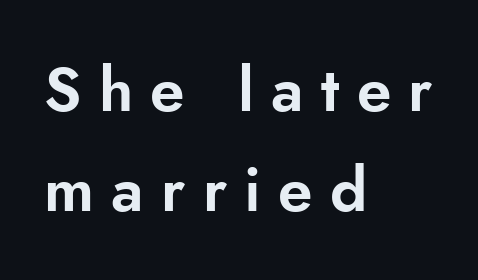
Q: Is the text italic (slanted)? A: No, it is upright.
Q: Is the typeface a serif or a sans-serif typeface? A: Sans-serif.
Q: Is the text underlined? A: No.
Q: How is the paragraph aligned? A: Left-aligned.
Q: Is the spacing between letters normal or unusually wide? A: Unusually wide.
Q: Is the spacing between lines tight, normal or loose? A: Normal.
Q: Width (condensed, normal, or wide)? A: Normal.
Q: Stroke contrast? A: Low.
Q: x-height? A: Small.
Q: Monospaced? A: No.
